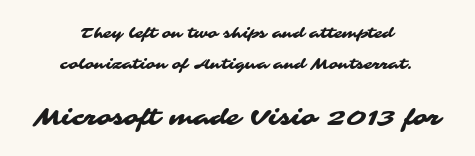
Q: Is the text underlined? A: No.
Q: How is the paragraph aligned? A: Centered.
Q: Is the spacing between letters normal or unusually wide? A: Normal.
Q: Is the spacing between lines tight, normal or loose? A: Loose.
Q: Which block of text is set in a larger size, the first (top) or the second (bottom)? A: The second (bottom) one.
